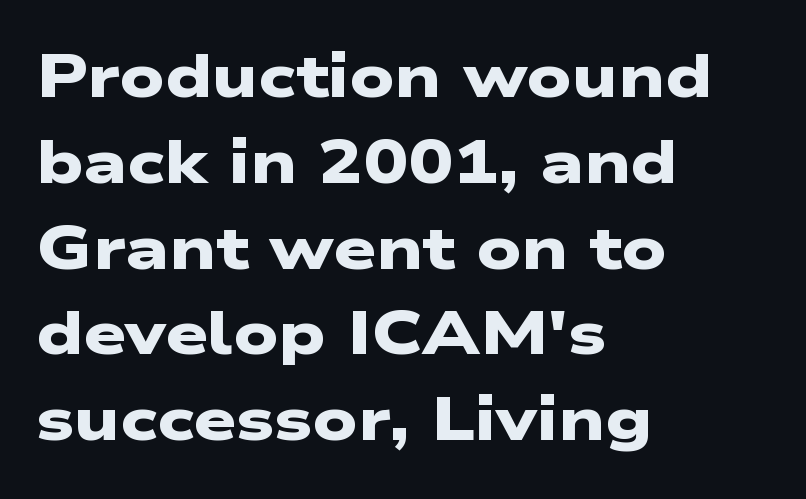
The image shows 60 px heavy, wide sans-serif type; set left-aligned, normal line spacing (1.43x), normal letter spacing, not underlined; low stroke contrast and a medium x-height.
